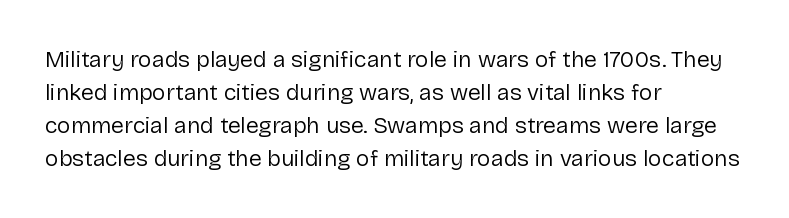
{"italic": "no", "bold": "no", "underline": "no", "align": "left", "line_spacing": "normal", "line_spacing_ratio": 1.43, "letter_spacing": "normal", "letter_spacing_em": 0.0, "glyph_px": 23}
